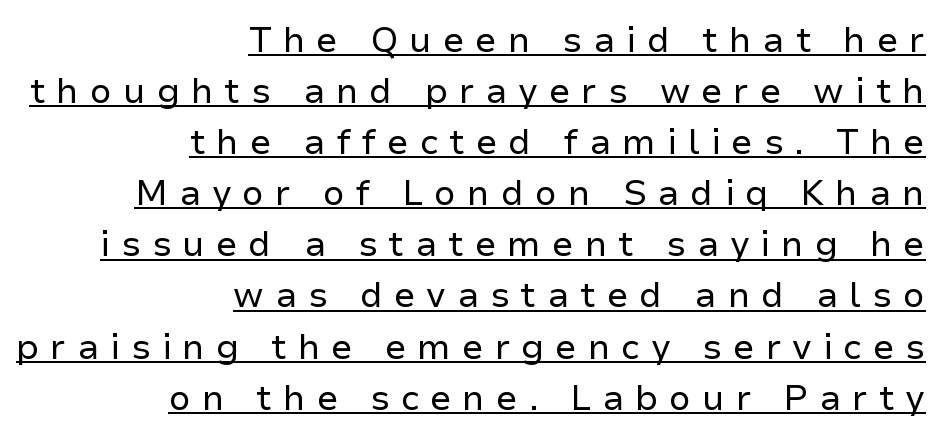
{"serif": "no", "italic": "no", "bold": "no", "weight": "regular", "width": "normal", "stroke_contrast": "low", "x_height": "medium", "monospaced": "no", "underline": "yes", "align": "right", "line_spacing": "normal", "line_spacing_ratio": 1.46, "letter_spacing": "wide", "letter_spacing_em": 0.31, "glyph_px": 35}
